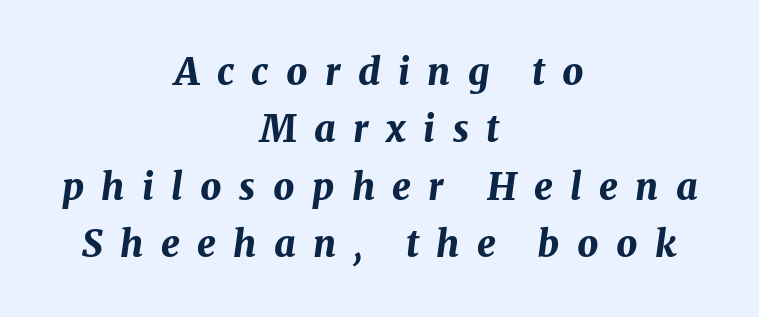
{"italic": "yes", "lean": "right", "slant_degrees": 8, "bold": "yes", "weight": "bold", "width": "normal", "stroke_contrast": "medium", "x_height": "medium", "monospaced": "no", "underline": "no", "align": "center", "line_spacing": "normal", "line_spacing_ratio": 1.55, "letter_spacing": "wide", "letter_spacing_em": 0.47, "glyph_px": 37}
